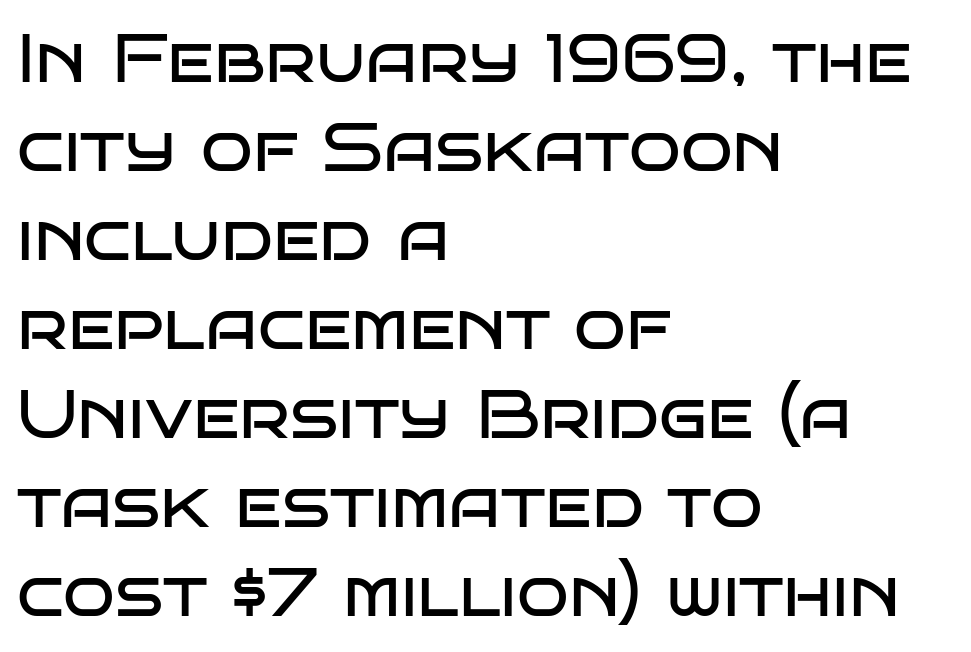
Q: Is the text bold? A: No.
Q: Is the text italic (slanted)? A: No, it is upright.
Q: Is the typeface a serif or a sans-serif typeface? A: Sans-serif.
Q: Is the text underlined? A: No.
Q: How is the paragraph aligned? A: Left-aligned.
Q: Is the spacing between letters normal or unusually wide? A: Normal.
Q: Is the spacing between lines tight, normal or loose? A: Normal.
Q: Width (condensed, normal, or wide)? A: Wide.
Q: Stroke contrast? A: Low.
Q: x-height? A: Large.
Q: Monospaced? A: No.
